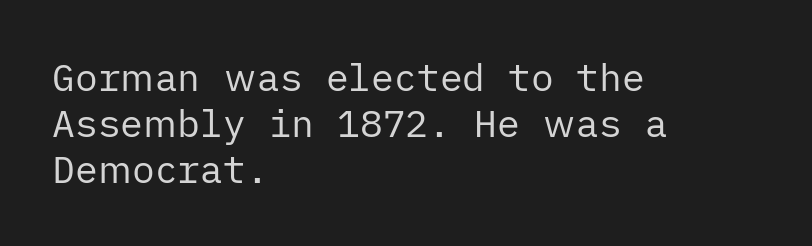
Q: Is the text bold? A: No.
Q: Is the text italic (slanted)? A: No, it is upright.
Q: Is the typeface a serif or a sans-serif typeface? A: Sans-serif.
Q: Is the text underlined? A: No.
Q: How is the paragraph aligned? A: Left-aligned.
Q: Is the spacing between letters normal or unusually wide? A: Normal.
Q: Width (condensed, normal, or wide)? A: Normal.
Q: Stroke contrast? A: Low.
Q: x-height? A: Medium.
